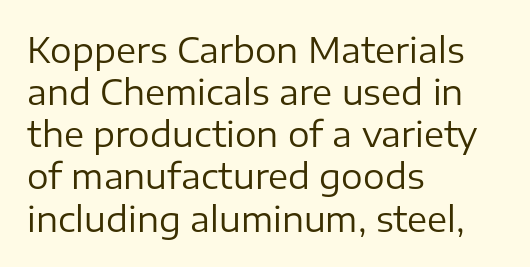
{"serif": "no", "italic": "no", "bold": "no", "weight": "regular", "width": "normal", "stroke_contrast": "low", "x_height": "medium", "monospaced": "no", "underline": "no", "align": "left", "line_spacing_ratio": 1.24, "letter_spacing": "normal", "letter_spacing_em": 0.0, "glyph_px": 34}
